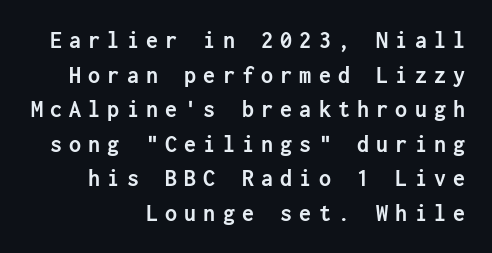
Descender tails drop into unmarked territory. Line spacing here is normal. Someone cranked the tracking dial way up on this one. The text block is weighted toward the right margin, trailing off unevenly leftward.
